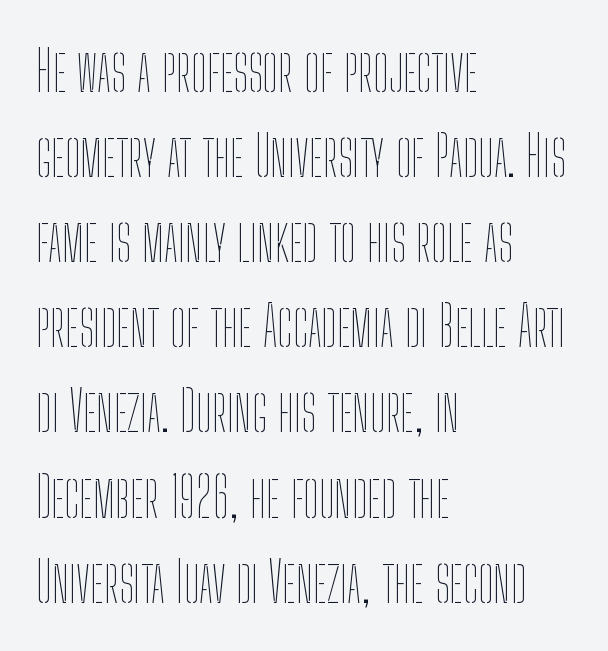
The image shows 56 px thin, condensed type, upright; set left-aligned, normal line spacing (1.52x), normal letter spacing, not underlined; low stroke contrast and a medium x-height.
